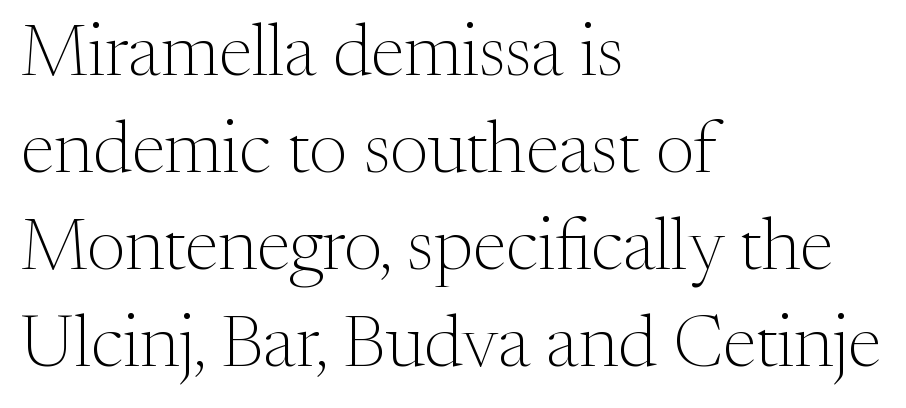
{"serif": "yes", "italic": "no", "bold": "no", "weight": "light", "width": "normal", "stroke_contrast": "medium", "x_height": "medium", "monospaced": "no", "underline": "no", "align": "left", "line_spacing": "normal", "line_spacing_ratio": 1.33, "letter_spacing": "normal", "letter_spacing_em": 0.0, "glyph_px": 73}
